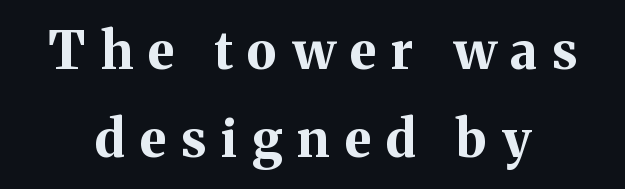
{"serif": "yes", "italic": "no", "bold": "yes", "weight": "bold", "width": "normal", "stroke_contrast": "medium", "x_height": "medium", "monospaced": "no", "underline": "no", "line_spacing": "normal", "line_spacing_ratio": 1.69, "letter_spacing": "wide", "letter_spacing_em": 0.29, "glyph_px": 52}
